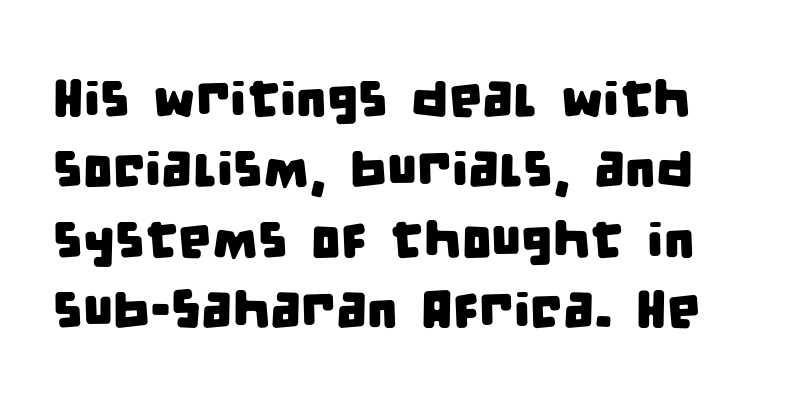
Q: Is the typeface a serif or a sans-serif typeface? A: Sans-serif.
Q: Is the text underlined? A: No.
Q: Is the spacing between letters normal or unusually wide? A: Normal.
Q: Is the spacing between lines tight, normal or loose? A: Normal.
Q: Width (condensed, normal, or wide)? A: Condensed.
Q: Stroke contrast? A: Low.
Q: x-height? A: Large.
Q: Monospaced? A: No.
